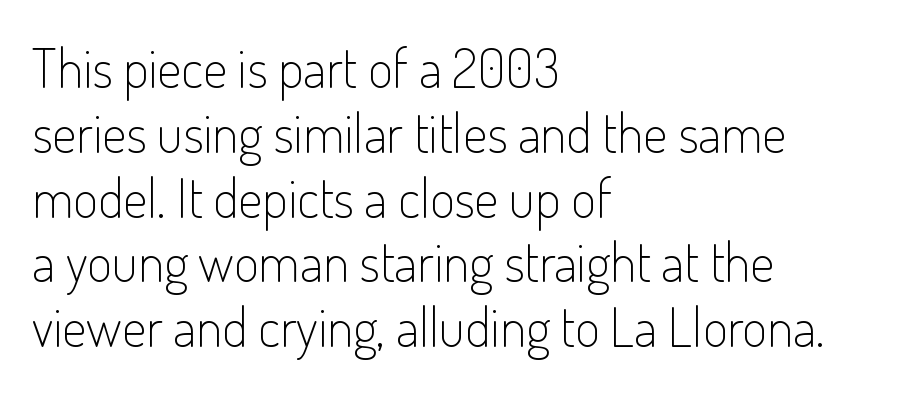
Q: Is the text bold? A: No.
Q: Is the text italic (slanted)? A: No, it is upright.
Q: Is the typeface a serif or a sans-serif typeface? A: Sans-serif.
Q: Is the text underlined? A: No.
Q: How is the paragraph aligned? A: Left-aligned.
Q: Is the spacing between letters normal or unusually wide? A: Normal.
Q: Width (condensed, normal, or wide)? A: Condensed.
Q: Stroke contrast? A: Low.
Q: x-height? A: Small.
Q: Monospaced? A: No.
